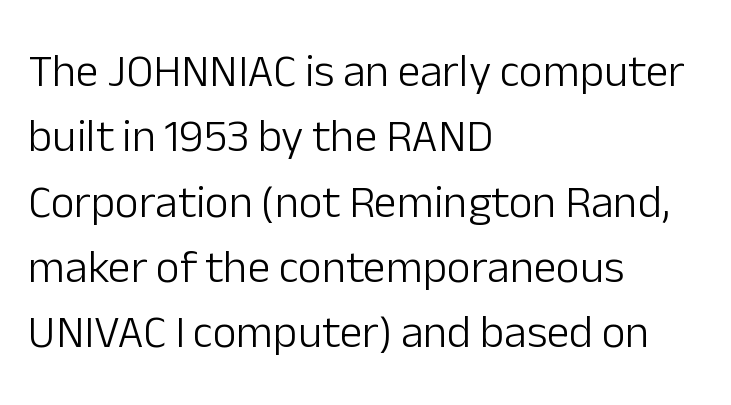
{"serif": "no", "italic": "no", "bold": "no", "weight": "light", "width": "normal", "stroke_contrast": "low", "x_height": "medium", "monospaced": "no", "underline": "no", "align": "left", "line_spacing": "normal", "line_spacing_ratio": 1.42, "letter_spacing": "normal", "letter_spacing_em": 0.0, "glyph_px": 46}
